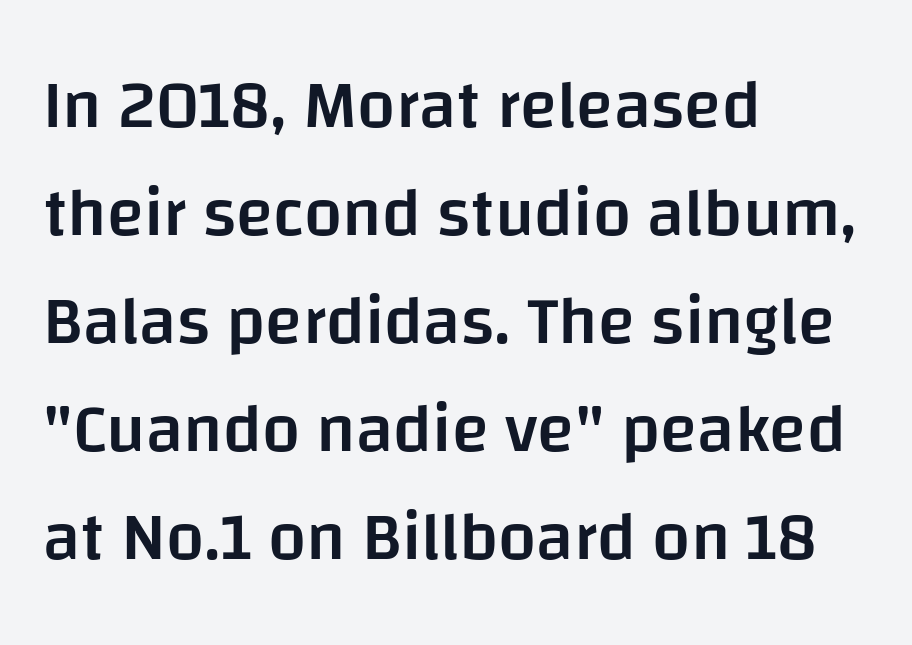
Upright lettering throughout. Clear beneath every line of the passage. Think of a printed novel: that variable character pitch is what you see here. Spacing between characters is what you'd get straight out of the box.
